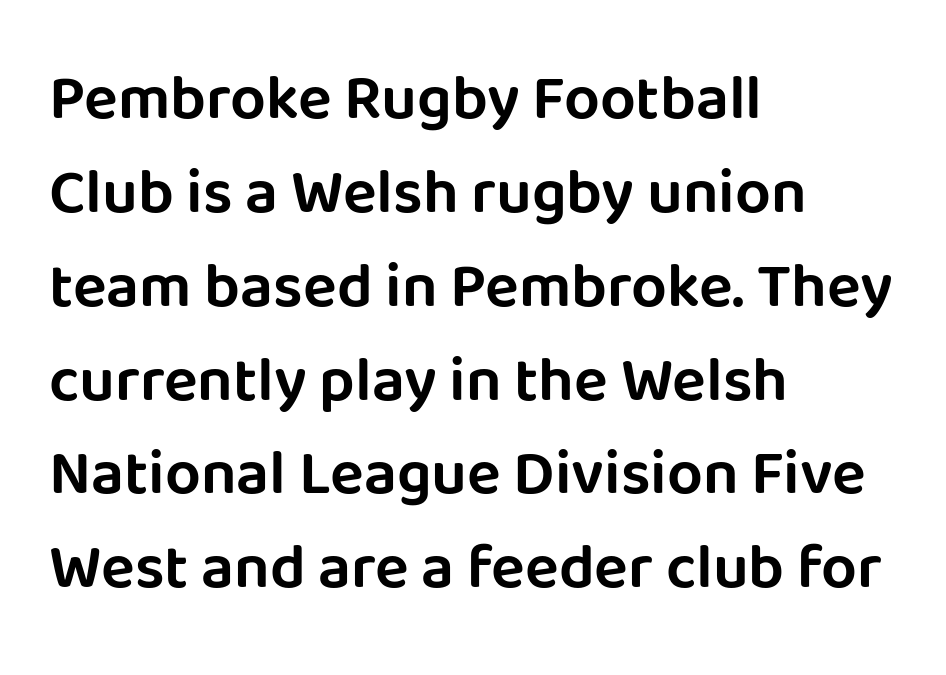
Q: Is the text italic (slanted)? A: No, it is upright.
Q: Is the typeface a serif or a sans-serif typeface? A: Sans-serif.
Q: Is the text underlined? A: No.
Q: How is the paragraph aligned? A: Left-aligned.
Q: Is the spacing between letters normal or unusually wide? A: Normal.
Q: Is the spacing between lines tight, normal or loose? A: Normal.
Q: Width (condensed, normal, or wide)? A: Normal.
Q: Stroke contrast? A: Low.
Q: x-height? A: Large.
Q: Monospaced? A: No.
